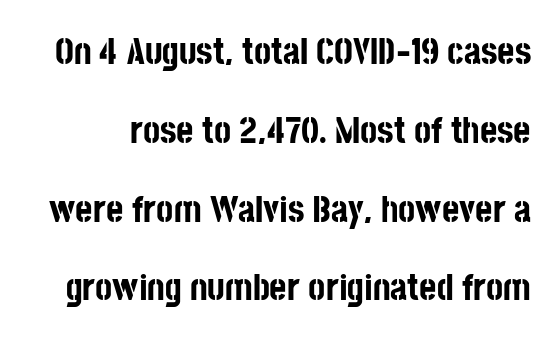
{"serif": "no", "italic": "no", "bold": "yes", "weight": "bold", "width": "condensed", "stroke_contrast": "low", "x_height": "large", "monospaced": "no", "underline": "no", "line_spacing": "loose", "line_spacing_ratio": 2.13, "letter_spacing": "normal", "letter_spacing_em": 0.0, "glyph_px": 37}
